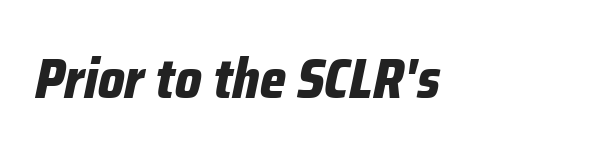
Q: Is the text bold? A: Yes.
Q: Is the text italic (slanted)? A: Yes, it leans right by about 12 degrees.
Q: Is the text underlined? A: No.
Q: Is the spacing between letters normal or unusually wide? A: Normal.
Q: Width (condensed, normal, or wide)? A: Condensed.
Q: Stroke contrast? A: Low.
Q: x-height? A: Medium.
Q: Monospaced? A: No.
